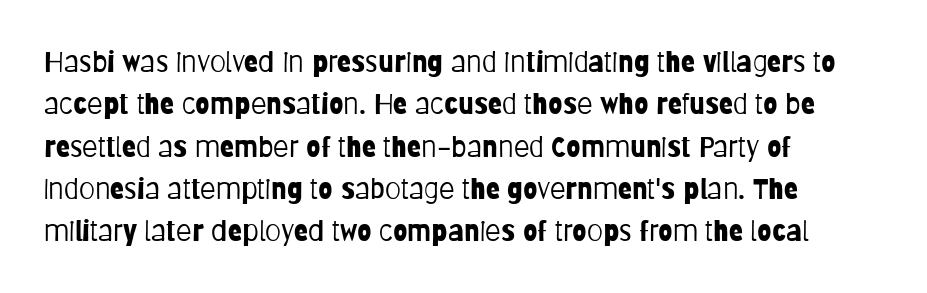
{"serif": "no", "italic": "no", "bold": "no", "weight": "light", "width": "condensed", "stroke_contrast": "low", "x_height": "large", "monospaced": "no", "underline": "no", "align": "left", "line_spacing": "normal", "line_spacing_ratio": 1.46, "letter_spacing": "normal", "letter_spacing_em": 0.0, "glyph_px": 29}
